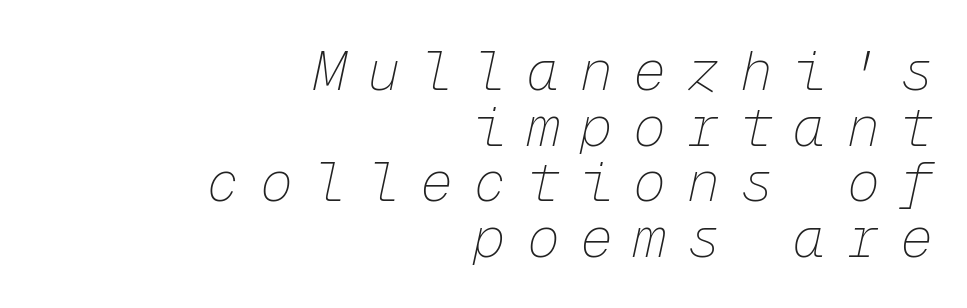
{"italic": "yes", "lean": "right", "slant_degrees": 12, "bold": "no", "weight": "thin", "width": "normal", "stroke_contrast": "low", "x_height": "medium", "monospaced": "yes", "underline": "no", "align": "right", "line_spacing": "tight", "line_spacing_ratio": 1.01, "letter_spacing": "wide", "letter_spacing_em": 0.37, "glyph_px": 55}
